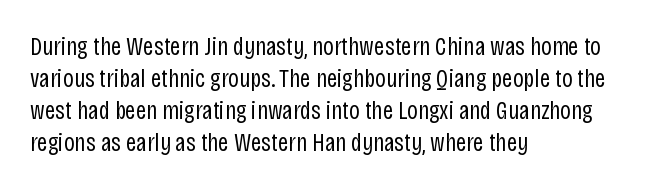
The passage shown is not underscored anywhere. Words appear dense and cohesive because spacing is normal. Alignment: flush left. Unlike italic type, these characters show no tilt at all.
